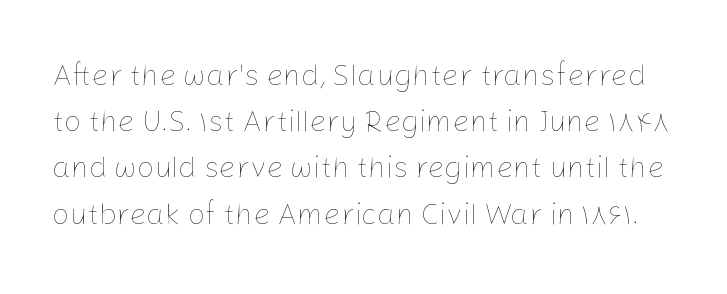
{"italic": "no", "bold": "no", "weight": "thin", "width": "normal", "stroke_contrast": "low", "x_height": "medium", "monospaced": "no", "underline": "no", "line_spacing": "normal", "line_spacing_ratio": 1.54, "letter_spacing": "normal", "letter_spacing_em": 0.0, "glyph_px": 30}
